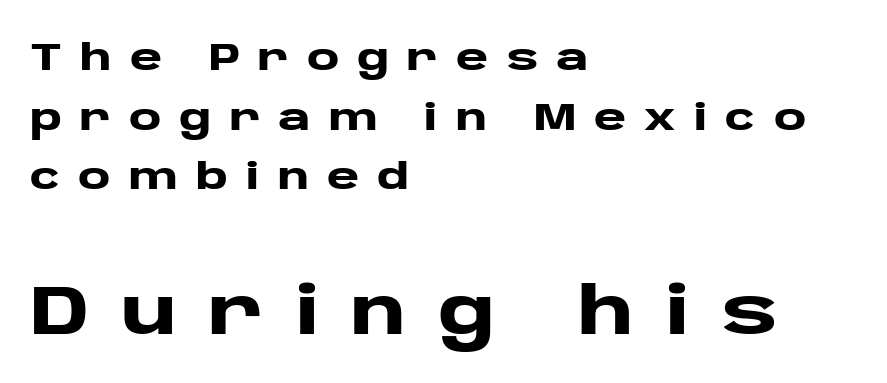
The image shows 69 px heavy, wide sans-serif type, upright; set left-aligned, normal line spacing (1.53x), unusually wide letter spacing (+0.46 em), not underlined; the second (bottom) block is 1.77x larger; low stroke contrast and a large x-height.
